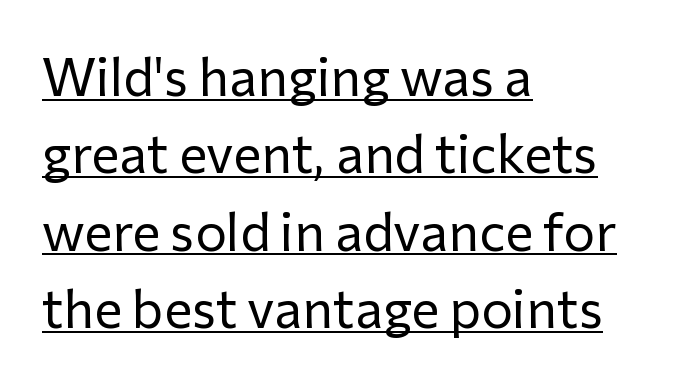
{"serif": "no", "italic": "no", "bold": "no", "weight": "regular", "width": "normal", "stroke_contrast": "low", "x_height": "medium", "monospaced": "no", "underline": "yes", "align": "left", "line_spacing": "normal", "line_spacing_ratio": 1.46, "letter_spacing": "normal", "letter_spacing_em": 0.0, "glyph_px": 53}
